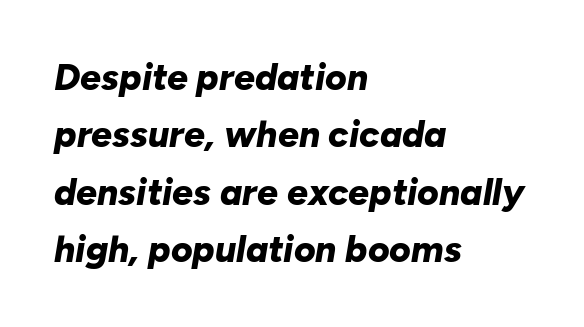
{"italic": "yes", "lean": "right", "slant_degrees": 10, "bold": "yes", "weight": "bold", "width": "normal", "stroke_contrast": "low", "x_height": "medium", "monospaced": "no", "underline": "no", "align": "left", "line_spacing": "normal", "line_spacing_ratio": 1.55, "letter_spacing": "normal", "letter_spacing_em": 0.0, "glyph_px": 37}
